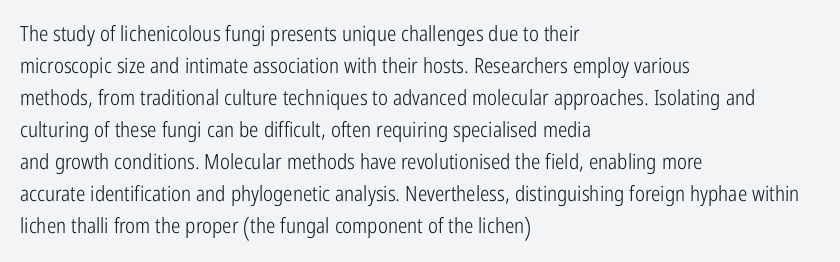
Q: Is the text bold? A: No.
Q: Is the text italic (slanted)? A: No, it is upright.
Q: Is the text underlined? A: No.
Q: How is the paragraph aligned? A: Left-aligned.
Q: Is the spacing between letters normal or unusually wide? A: Normal.
Q: Is the spacing between lines tight, normal or loose? A: Normal.
